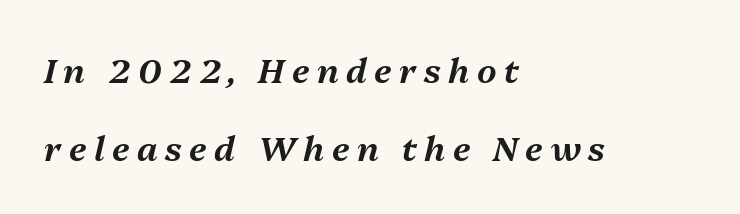
Q: Is the text italic (slanted)? A: Yes, it leans right by about 13 degrees.
Q: Is the text underlined? A: No.
Q: How is the paragraph aligned? A: Left-aligned.
Q: Is the spacing between letters normal or unusually wide? A: Unusually wide.
Q: Is the spacing between lines tight, normal or loose? A: Loose.
Q: Width (condensed, normal, or wide)? A: Normal.
Q: Stroke contrast? A: Medium.
Q: x-height? A: Medium.
Q: Monospaced? A: No.
